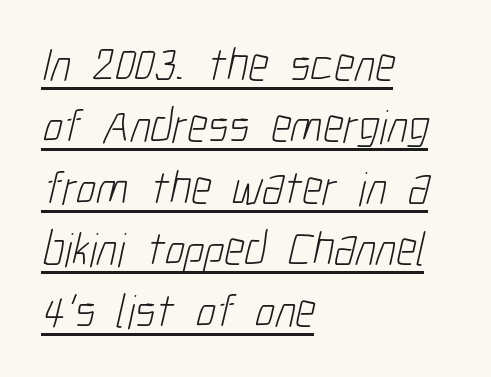
The image shows 48 px light, condensed sans-serif type; set left-aligned, normal line spacing (1.28x), normal letter spacing, underlined; low stroke contrast and a medium x-height.
